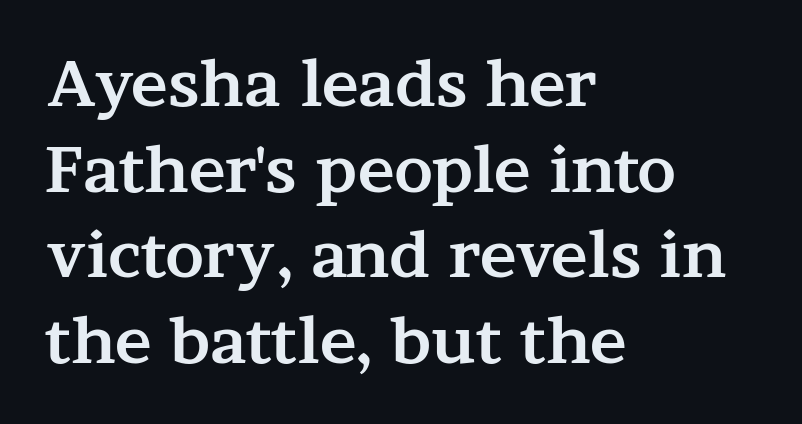
The image shows 62 px bold, wide serif type, upright; set left-aligned, normal line spacing (1.38x), normal letter spacing, not underlined; medium stroke contrast and a medium x-height.
